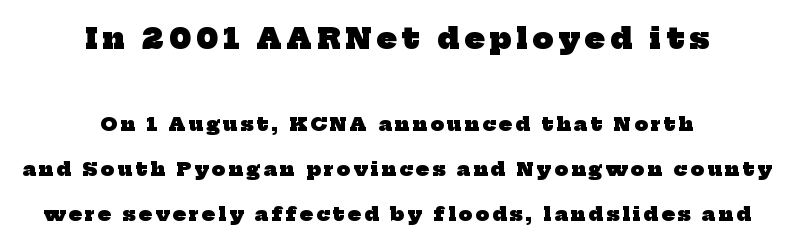
Q: Is the text bold? A: Yes.
Q: Is the typeface a serif or a sans-serif typeface? A: Serif.
Q: Is the text underlined? A: No.
Q: How is the paragraph aligned? A: Centered.
Q: Is the spacing between lines tight, normal or loose? A: Loose.
Q: Which block of text is set in a larger size, the first (top) or the second (bottom)? A: The first (top) one.
Q: Width (condensed, normal, or wide)? A: Normal.
Q: Stroke contrast? A: Low.
Q: x-height? A: Medium.
Q: Monospaced? A: No.
